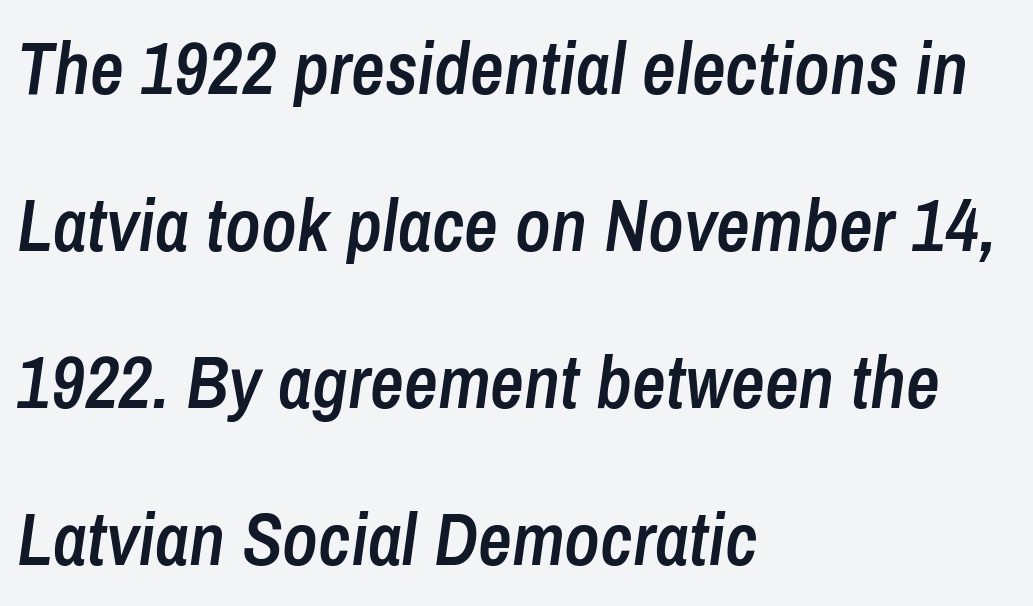
Q: Is the text bold? A: Semi-bold.
Q: Is the text italic (slanted)? A: Yes, it leans right by about 8 degrees.
Q: Is the text underlined? A: No.
Q: How is the paragraph aligned? A: Left-aligned.
Q: Is the spacing between letters normal or unusually wide? A: Normal.
Q: Is the spacing between lines tight, normal or loose? A: Loose.
Q: Width (condensed, normal, or wide)? A: Condensed.
Q: Stroke contrast? A: Low.
Q: x-height? A: Medium.
Q: Monospaced? A: No.
